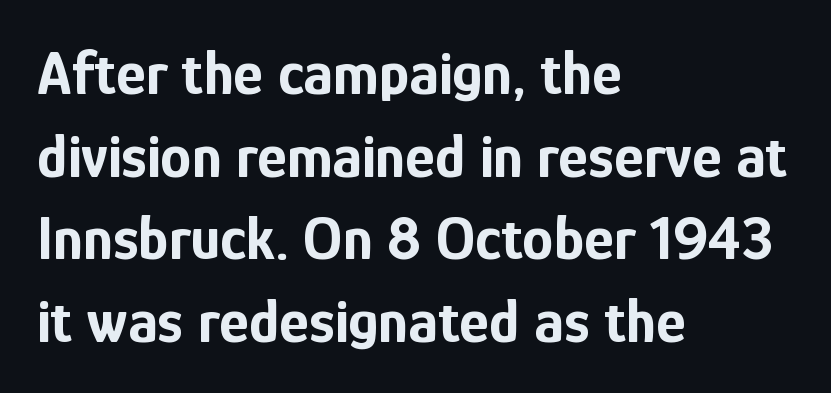
{"serif": "no", "italic": "no", "bold": "yes", "weight": "bold", "width": "condensed", "stroke_contrast": "low", "x_height": "medium", "monospaced": "no", "underline": "no", "align": "left", "line_spacing": "normal", "line_spacing_ratio": 1.31, "letter_spacing": "normal", "letter_spacing_em": 0.0, "glyph_px": 63}
